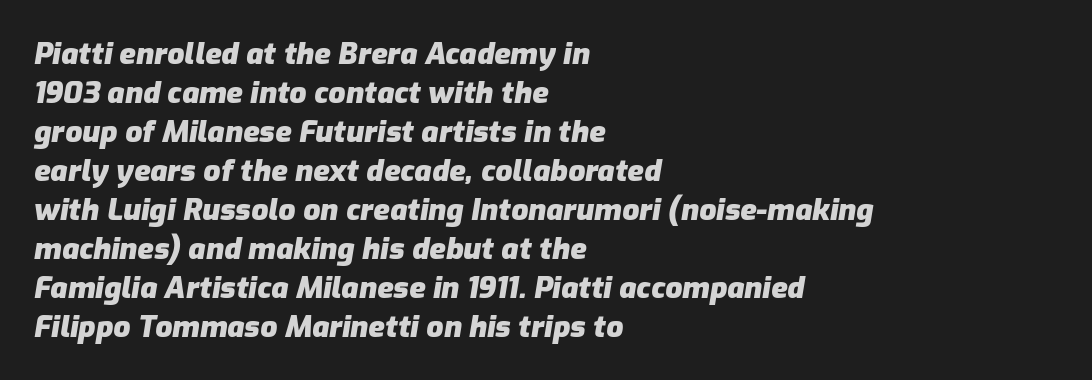
Each line starts at the same left margin while the right side varies. How are the letters spaced? Ordinarily, with no added tracking. Proportional: the letters do not fall into vertical columns. Beneath every word, the page is bare.
